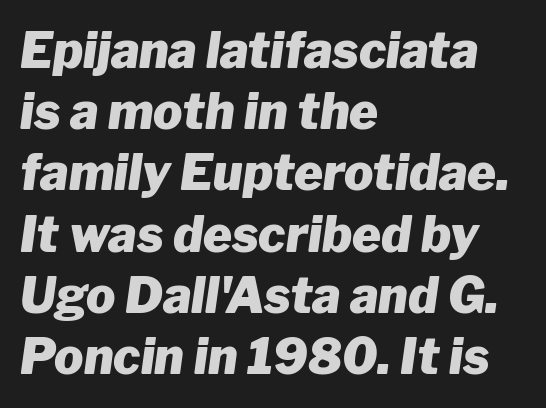
The lines are quadded left. Students, note that the glyphs here touch the page at normal intervals. The leading is moderate, giving the passage an even texture. Rendered with sloped, italic letterforms.
